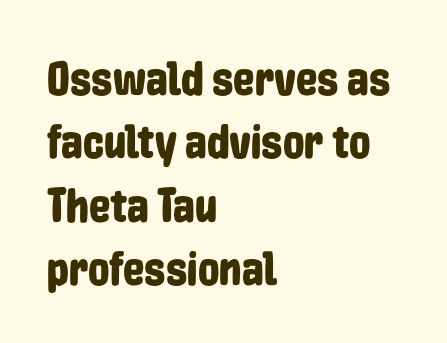
{"serif": "no", "italic": "no", "width": "condensed", "stroke_contrast": "low", "x_height": "medium", "monospaced": "no", "underline": "no", "align": "left", "line_spacing": "normal", "line_spacing_ratio": 1.32, "letter_spacing": "normal", "letter_spacing_em": 0.0, "glyph_px": 48}
